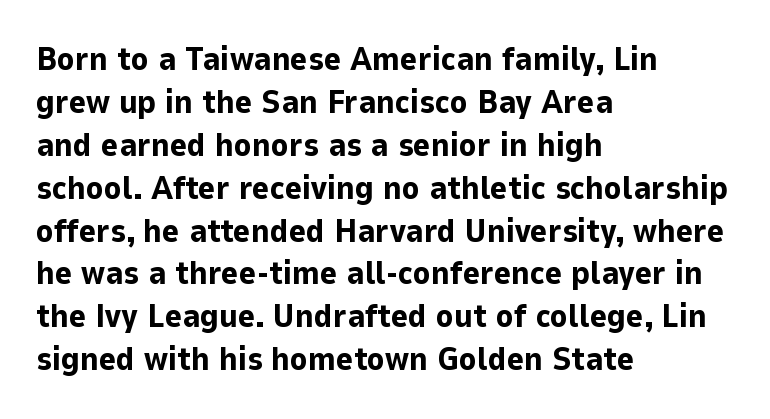
Layout note: lines flush left. Strokes here are thick enough to call this a true bold. The font family rendered here belongs to the sans-serif group. The area under the type is left untouched.
